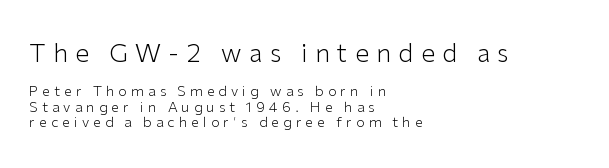
Nope, not italic — everything's standing straight. The letters look calm and open, with moderate or lighter stems. The line-height multiplier appears low, near solid setting. Size contrast runs from large at the top to small at the bottom.
